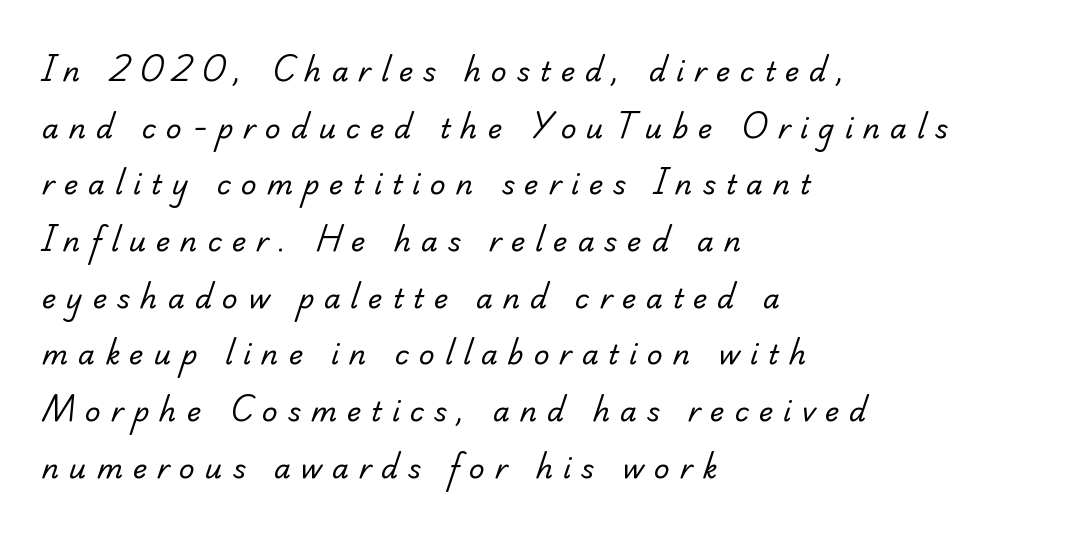
There is plenty of visible air inserted between adjacent glyphs. Weight class: somewhere from thin through regular. The specimen omits any rule beneath the text block's lines. Short and long lines alike share a common starting point at left. Vertical spacing — loose.
